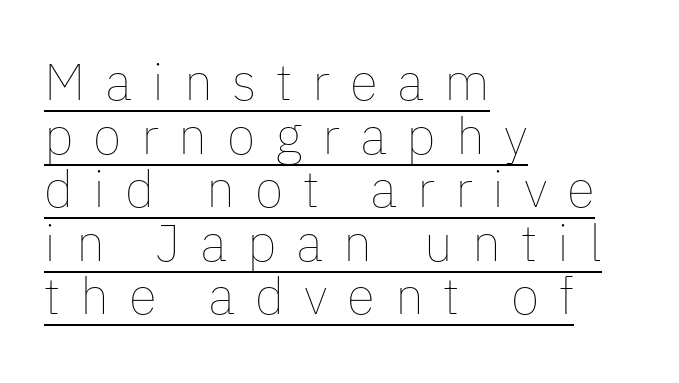
{"italic": "no", "bold": "no", "weight": "thin", "width": "normal", "stroke_contrast": "low", "x_height": "medium", "monospaced": "no", "underline": "yes", "align": "left", "line_spacing": "tight", "line_spacing_ratio": 1.03, "letter_spacing": "wide", "letter_spacing_em": 0.38, "glyph_px": 52}
